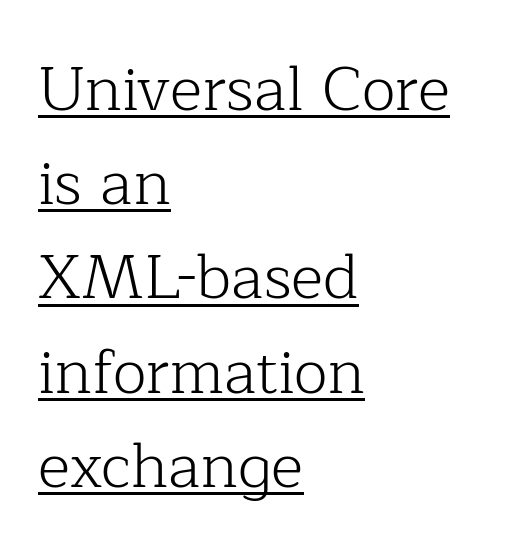
Caption: standard tracking, unaltered. A typesetter would call this proportional, since set widths differ per character. These lines were composed using upright roman letters. Nothing heavy about these letters — not bold at all. Typographically, this falls in the serif category.
